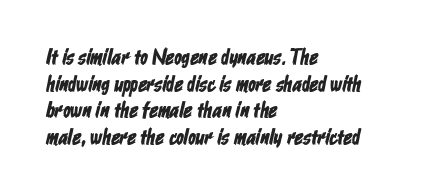
The image shows 22 px text type; set left-aligned, line spacing 1.21x, normal letter spacing, not underlined.
